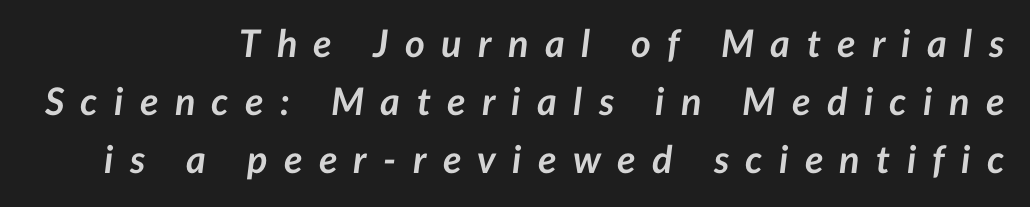
This sample uses an oblique cut, with every glyph tilted off the vertical. Characters follow at a spacing far wider than the type designer built in. Short and long lines alike share a common ending point at right. Unmarked baselines from the first word to the last.
